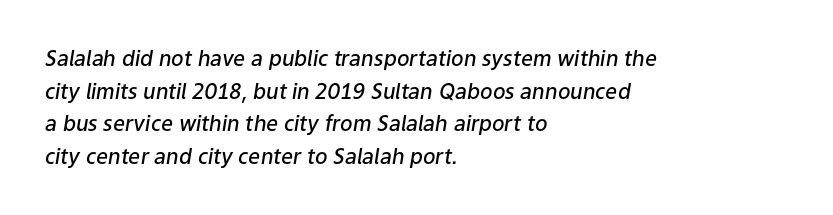
The image shows 21 px text type, italic (leaning right); set left-aligned, normal line spacing (1.55x), normal letter spacing, not underlined.
